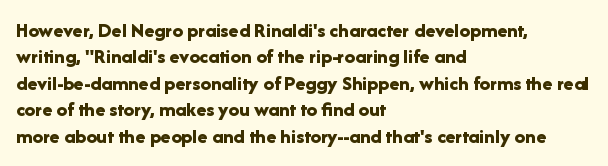
What weight is shown? A full bold with thick strokes. The lettering holds an erect, upright posture throughout. Plain, unruled lines of type. The rendering keeps characters at their native spacing. Leading: standard.
